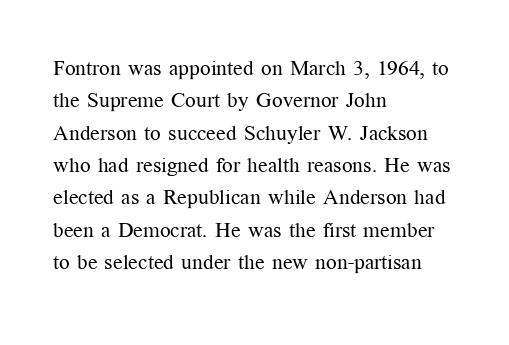
Words float on clear page, feet unadorned. Letters have the restrained weight of plain body copy at most. Horizontal alignment here is leftward, the default for most running prose. Whoever set this chose a conventional vertical rhythm. This sample uses an upright cut, with every glyph sitting square on the baseline.
